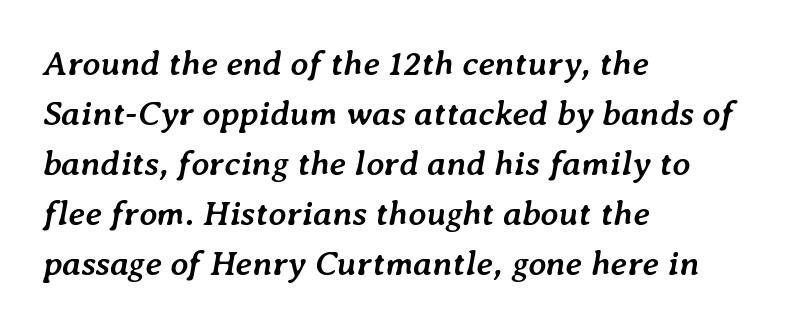
The image shows 35 px semibold type, italic (leaning right); set left-aligned, normal line spacing (1.43x), normal letter spacing, not underlined; low stroke contrast and a medium x-height.
